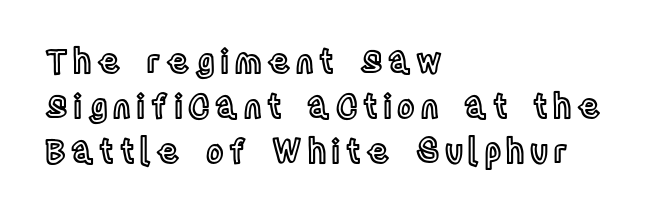
{"italic": "no", "width": "condensed", "x_height": "large", "monospaced": "no", "underline": "no", "align": "left", "line_spacing": "normal", "line_spacing_ratio": 1.37, "glyph_px": 33}
